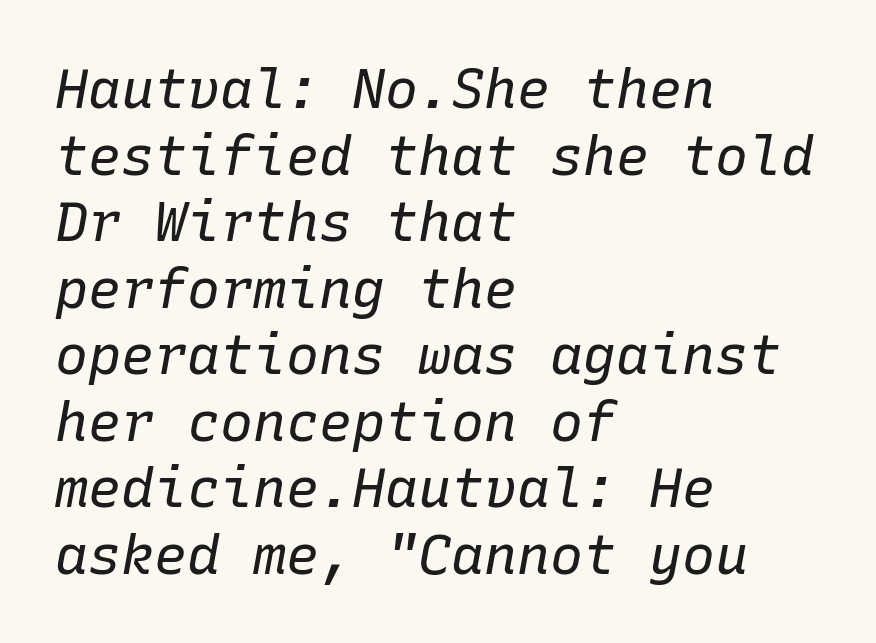
{"italic": "yes", "lean": "right", "slant_degrees": 10, "bold": "no", "weight": "regular", "width": "normal", "stroke_contrast": "low", "x_height": "medium", "monospaced": "yes", "underline": "no", "align": "left", "line_spacing_ratio": 1.21, "letter_spacing": "normal", "letter_spacing_em": 0.0, "glyph_px": 55}
